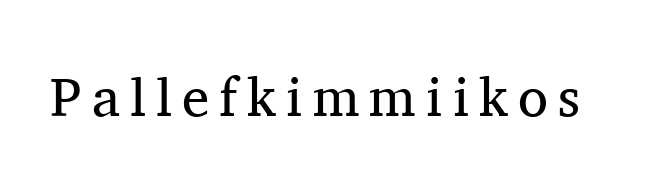
{"serif": "yes", "italic": "no", "bold": "no", "weight": "regular", "width": "normal", "stroke_contrast": "medium", "x_height": "medium", "monospaced": "no", "underline": "no", "glyph_px": 55}
